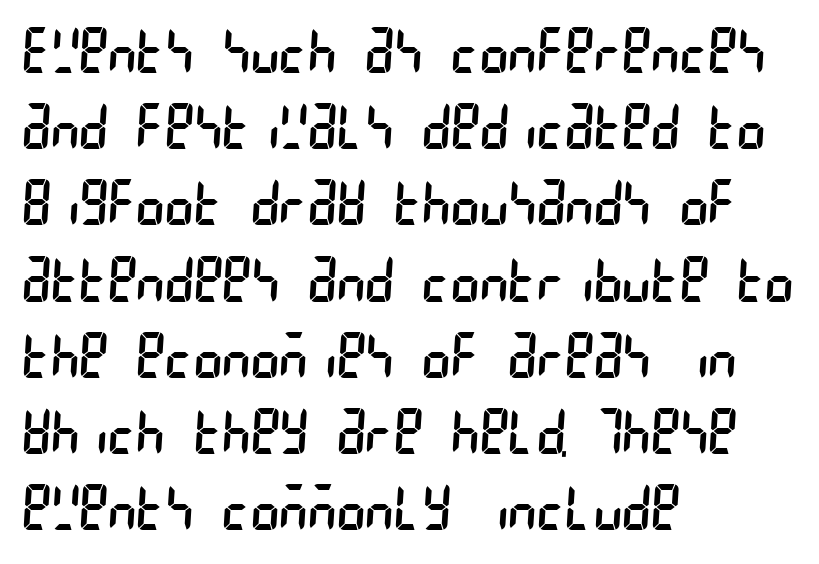
The image shows 61 px regular-weight, condensed sans-serif type; set left-aligned, normal line spacing (1.25x), normal letter spacing, not underlined; low stroke contrast and a large x-height.
